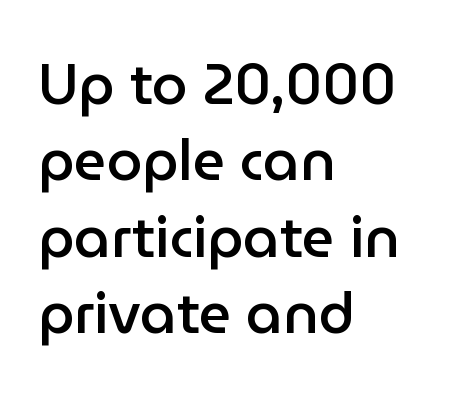
The image shows 57 px semibold sans-serif type, upright; set left-aligned, normal line spacing (1.34x), normal letter spacing, not underlined; low stroke contrast and a medium x-height.
